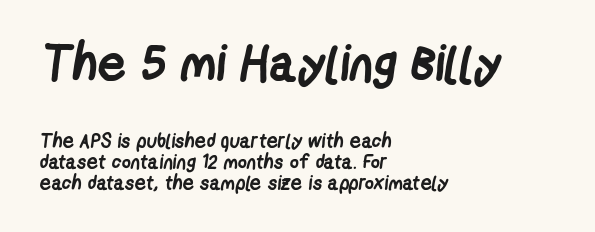
{"serif": "no", "bold": "yes", "weight": "semibold", "width": "condensed", "stroke_contrast": "low", "x_height": "medium", "monospaced": "no", "underline": "no", "align": "left", "line_spacing": "tight", "line_spacing_ratio": 1.04, "letter_spacing": "normal", "letter_spacing_em": 0.0, "larger_block": "first", "size_ratio": 2.5, "glyph_px": 50}
